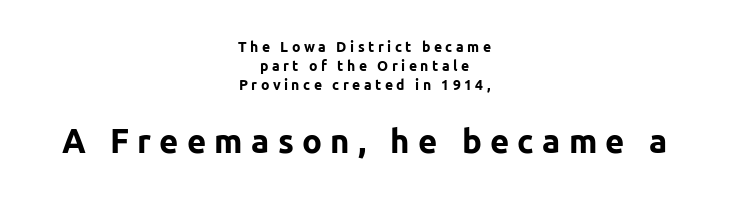
The passage shown is not underscored anywhere. The lines in this sample share a center point and differ in where they start and stop. Two sizes are in play, and the larger belongs to the second block. In terms of letterspacing, this is a distinctly airy, spread setting.
